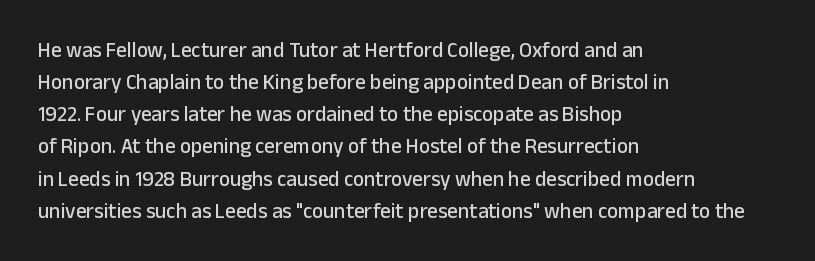
Q: Is the text italic (slanted)? A: No, it is upright.
Q: Is the text underlined? A: No.
Q: How is the paragraph aligned? A: Left-aligned.
Q: Is the spacing between letters normal or unusually wide? A: Normal.
Q: Is the spacing between lines tight, normal or loose? A: Normal.
